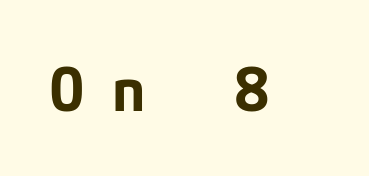
Caption: bold face, heavy strokes. The letters are spread apart with noticeably loose tracking. Just letters on the line, the space beneath them empty. It's the straight-up-and-down kind of type. The passage shown is typeset with a sans-serif family.
